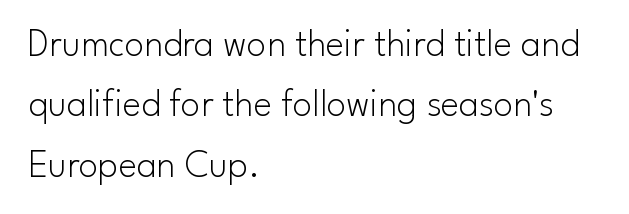
{"serif": "no", "italic": "no", "bold": "no", "weight": "light", "width": "normal", "stroke_contrast": "low", "x_height": "small", "monospaced": "no", "underline": "no", "align": "left", "line_spacing": "normal", "line_spacing_ratio": 1.55, "letter_spacing": "normal", "letter_spacing_em": 0.0, "glyph_px": 39}
